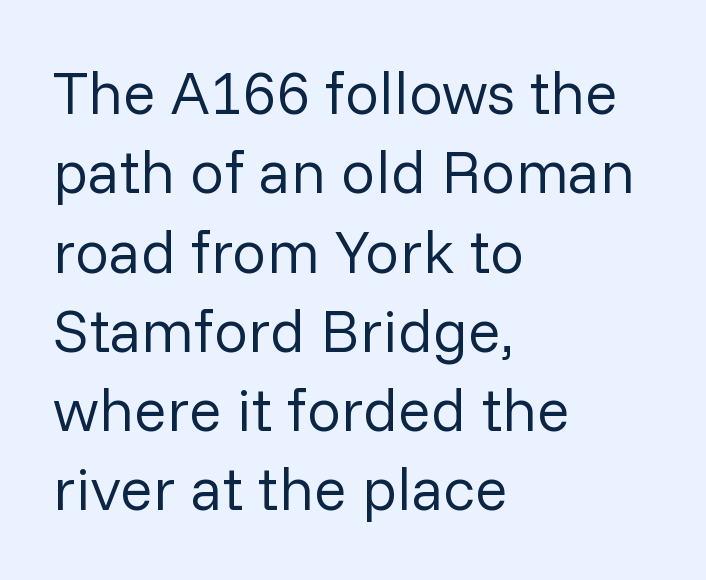
The image shows 61 px regular-weight sans-serif type, upright; set left-aligned, normal line spacing (1.3x), normal letter spacing, not underlined; low stroke contrast and a medium x-height.
